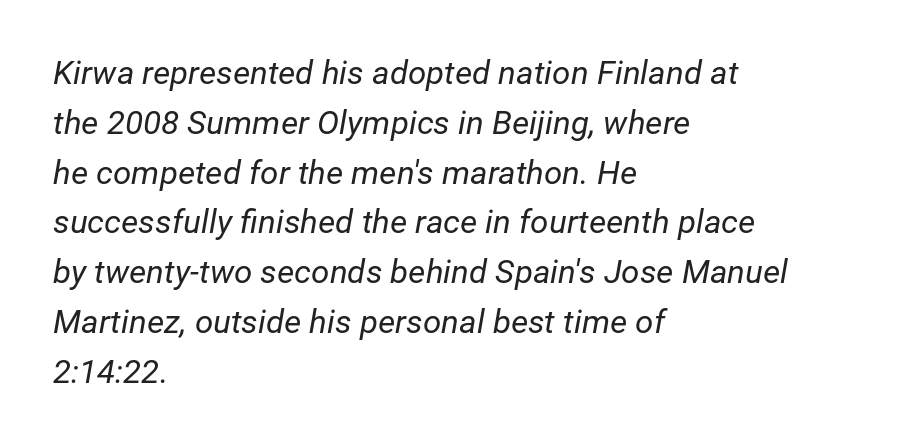
{"italic": "yes", "lean": "right", "slant_degrees": 12, "bold": "no", "weight": "regular", "width": "normal", "stroke_contrast": "low", "x_height": "medium", "monospaced": "no", "underline": "no", "align": "left", "line_spacing": "normal", "line_spacing_ratio": 1.51, "letter_spacing": "normal", "letter_spacing_em": 0.0, "glyph_px": 33}
